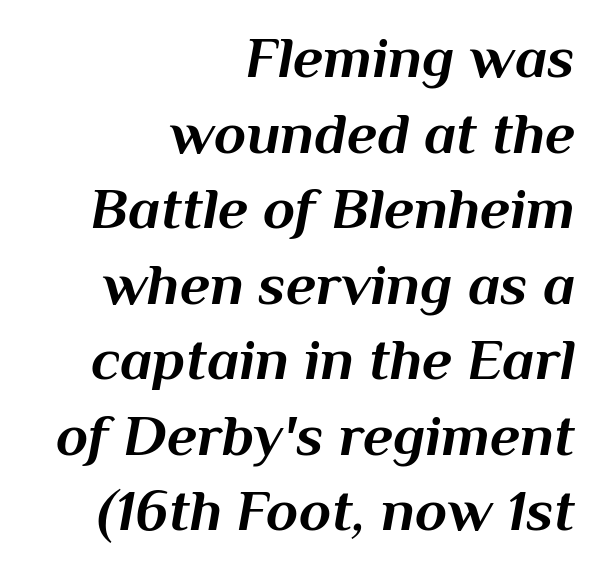
The image shows 59 px bold type, italic (leaning right); set right-aligned, normal line spacing (1.28x), normal letter spacing, not underlined; medium stroke contrast and a medium x-height.
